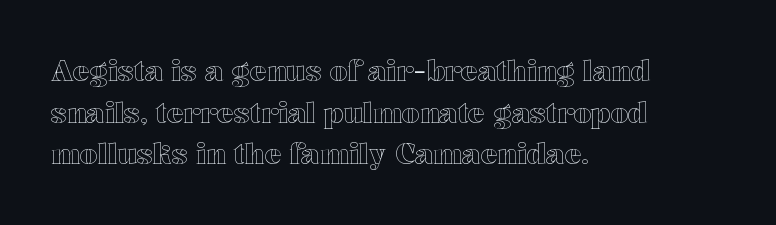
Q: Is the text italic (slanted)? A: No, it is upright.
Q: Is the text underlined? A: No.
Q: How is the paragraph aligned? A: Left-aligned.
Q: Is the spacing between letters normal or unusually wide? A: Normal.
Q: Is the spacing between lines tight, normal or loose? A: Normal.
Q: Width (condensed, normal, or wide)? A: Wide.
Q: x-height? A: Medium.
Q: Monospaced? A: No.
